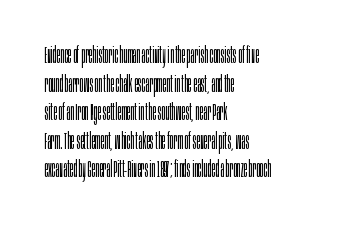
The image shows 23 px text type, upright; set left-aligned, line spacing 1.24x, normal letter spacing, not underlined.
